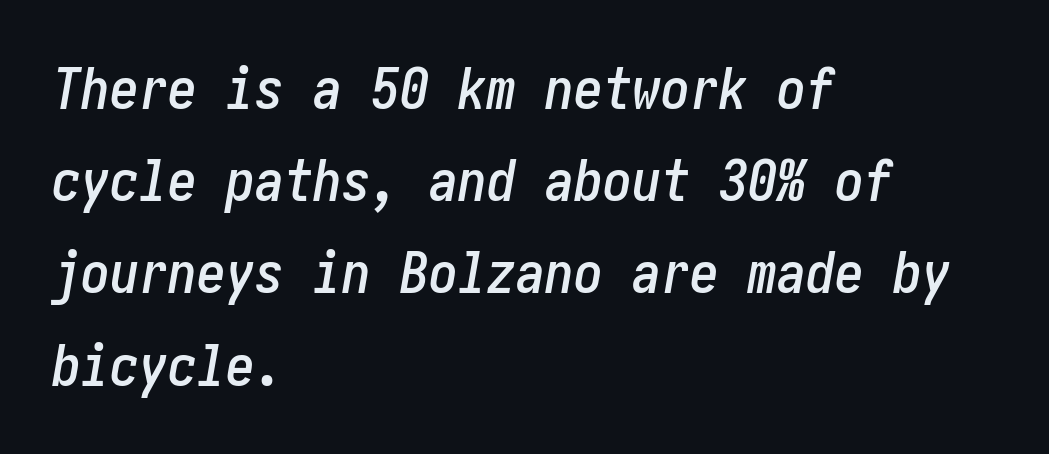
The font's italic variant was chosen for this text. Words appear dense and cohesive because spacing is normal. Whoever set this chose a conventional vertical rhythm. Letters rest on an invisible, unmarked baseline.
